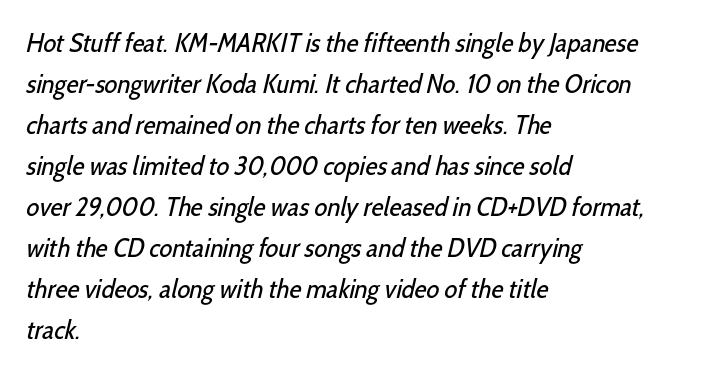
The image shows 27 px text type; set left-aligned, normal line spacing (1.52x), normal letter spacing, not underlined.
